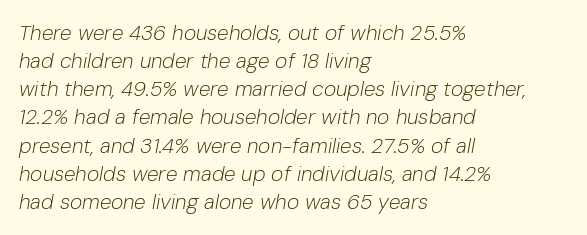
Q: Is the text bold? A: No.
Q: Is the text italic (slanted)? A: Yes, it leans right by about 10 degrees.
Q: Is the text underlined? A: No.
Q: How is the paragraph aligned? A: Left-aligned.
Q: Is the spacing between letters normal or unusually wide? A: Normal.
Q: Is the spacing between lines tight, normal or loose? A: Normal.
